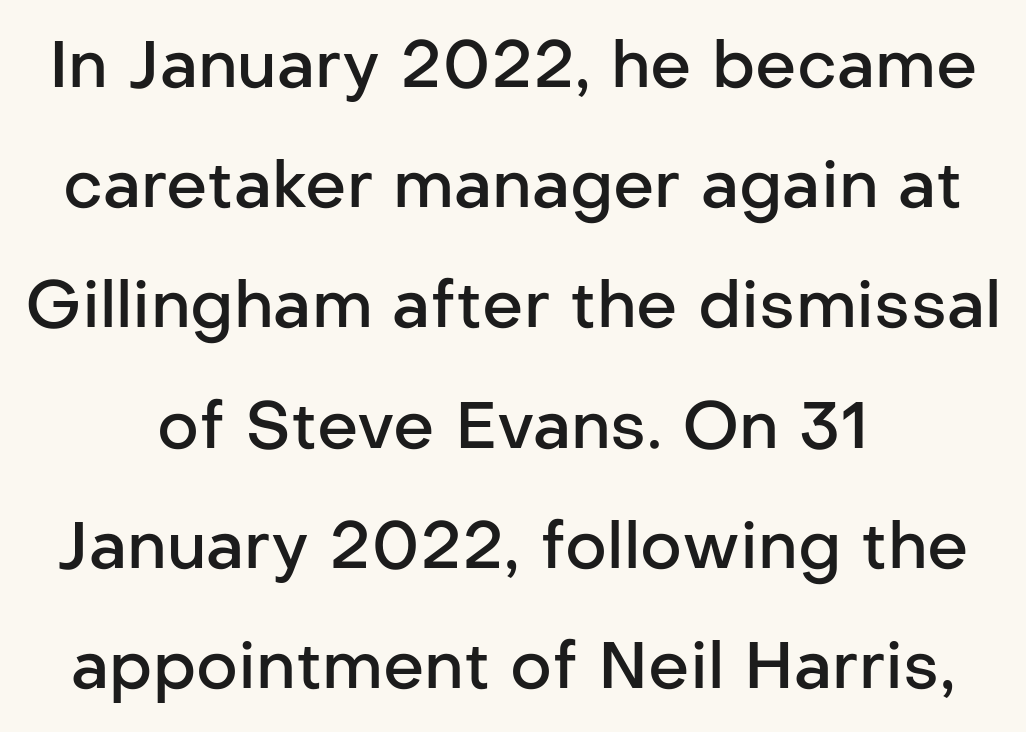
Q: Is the text bold? A: Semi-bold.
Q: Is the text italic (slanted)? A: No, it is upright.
Q: Is the typeface a serif or a sans-serif typeface? A: Sans-serif.
Q: Is the text underlined? A: No.
Q: How is the paragraph aligned? A: Centered.
Q: Is the spacing between letters normal or unusually wide? A: Normal.
Q: Width (condensed, normal, or wide)? A: Normal.
Q: Stroke contrast? A: Low.
Q: x-height? A: Medium.
Q: Monospaced? A: No.
